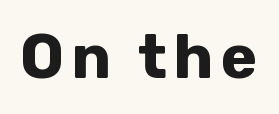
The type sits square on the baseline with zero lean. The glyphs have the mass of a bold cut. Descenders hang freely into open space. The passage shown is typed in a proportional face where columns would drift. What kind of face is this? One without serifs — a sans.
